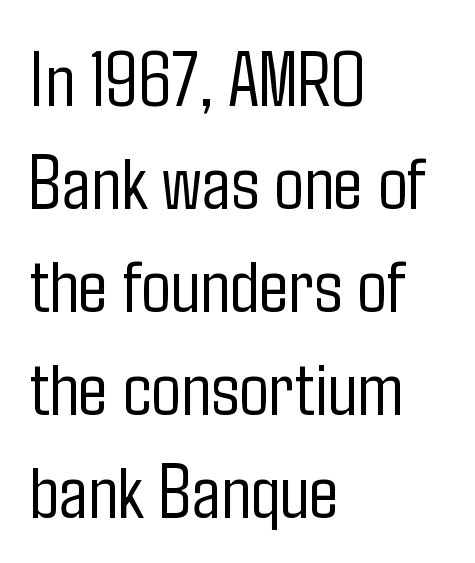
{"serif": "no", "italic": "no", "bold": "no", "weight": "light", "width": "condensed", "stroke_contrast": "low", "x_height": "medium", "monospaced": "no", "underline": "no", "align": "left", "line_spacing": "normal", "line_spacing_ratio": 1.32, "letter_spacing": "normal", "letter_spacing_em": 0.0, "glyph_px": 78}
